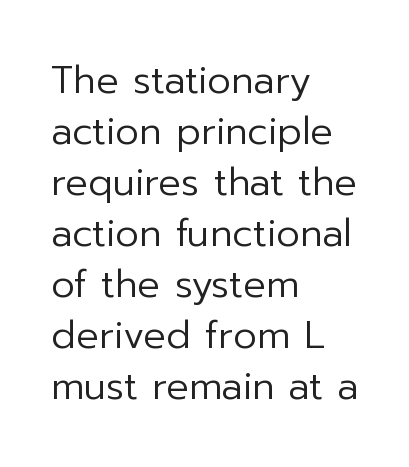
Rule under the text: the space is simply empty. Standard letterfit; no display-style spreading of the glyphs. To sum up the face: it is a sans, with no serifs. A typesetter would call this proportional, since set widths differ per character.
